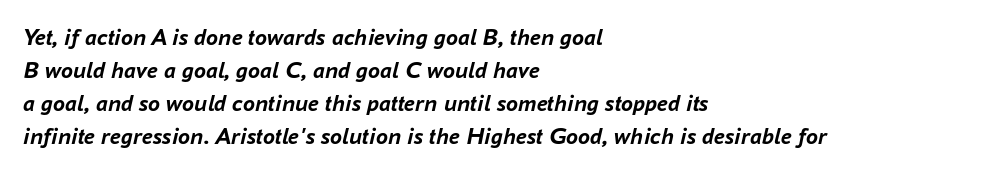
Observe the lean: these are italic letterforms. In terms of letterspacing, this is plain default setting. Does the leading feel generous? No, just average. Check the space under the baseline: it is left empty. These words are printed bold, with thick strokes throughout. The paragraph has a hard left edge and a soft right edge.
